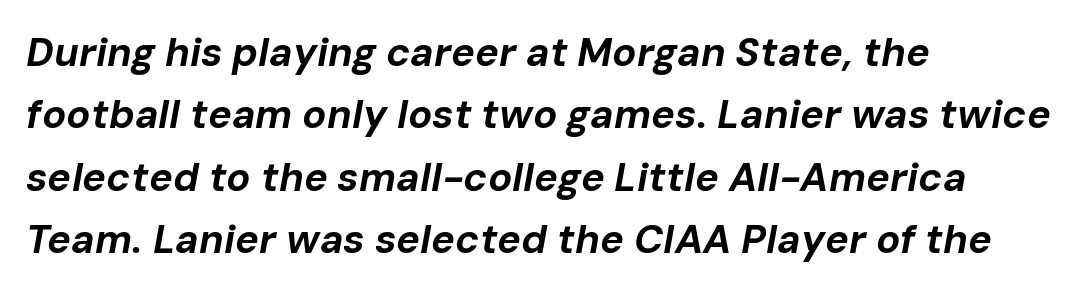
Q: Is the text bold? A: Yes.
Q: Is the text italic (slanted)? A: Yes, it leans right by about 10 degrees.
Q: Is the text underlined? A: No.
Q: How is the paragraph aligned? A: Left-aligned.
Q: Is the spacing between letters normal or unusually wide? A: Normal.
Q: Is the spacing between lines tight, normal or loose? A: Normal.
Q: Width (condensed, normal, or wide)? A: Normal.
Q: Stroke contrast? A: Low.
Q: x-height? A: Medium.
Q: Monospaced? A: No.
